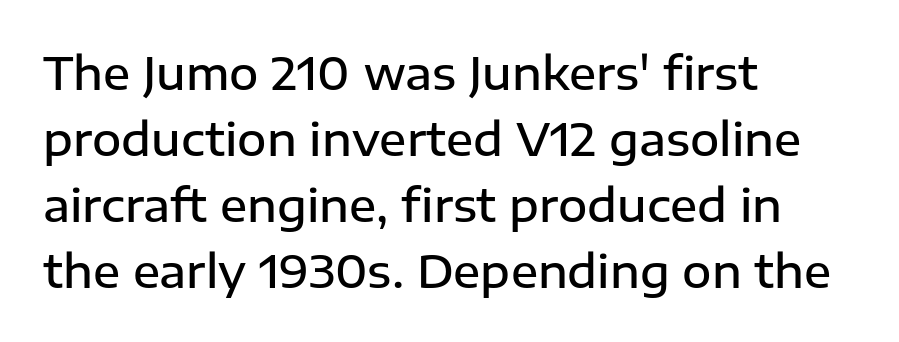
Every letter is mildly thick-stroked: semibold rather than bold. Horizontal alignment here is leftward, the default for most running prose. The letterforms sit shoulder to shoulder at normal distance. You could not count columns in this text — the font is proportionally spaced.
